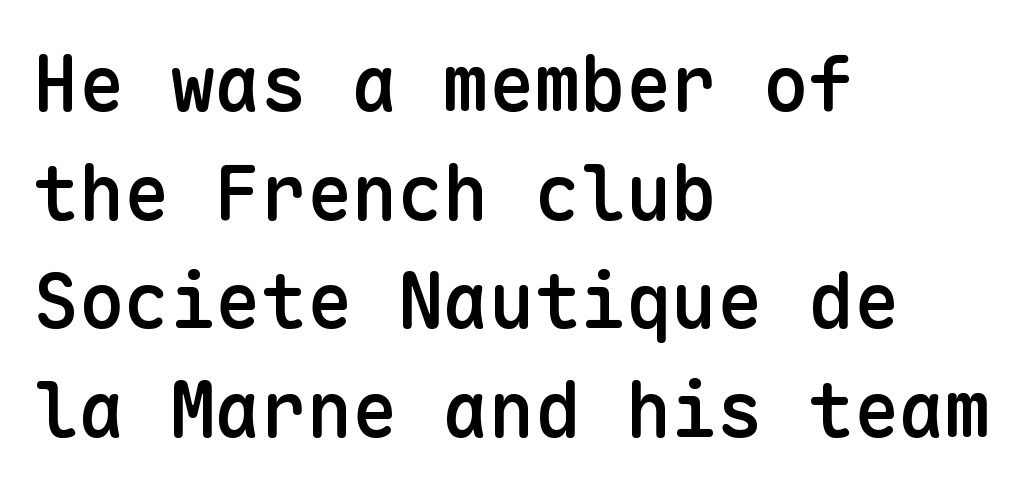
The image shows 76 px semibold sans-serif type, upright, monospaced; set left-aligned, normal line spacing (1.43x), normal letter spacing, not underlined; low stroke contrast and a medium x-height.
